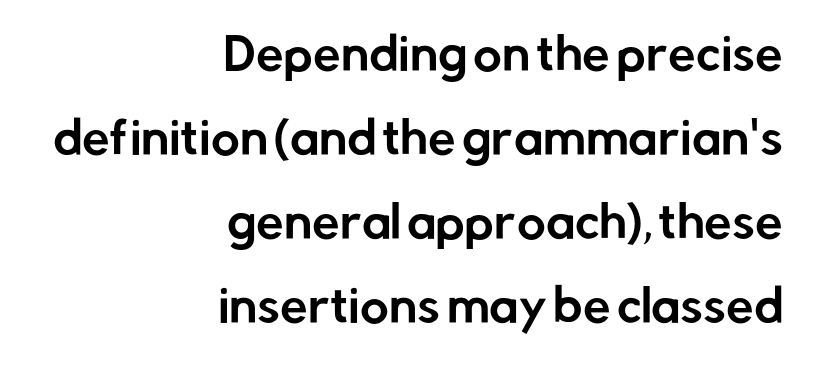
All the whitespace from short lines collects on the left. Lines of text with bare space underneath. The font's upright variant was chosen for this text. Look at the tracking — it's just the regular setting, nothing added. Vertically, the passage feels expansive, rows floating well apart. Note the varied advance widths — an 'i' is clearly narrower than an 'm'.
